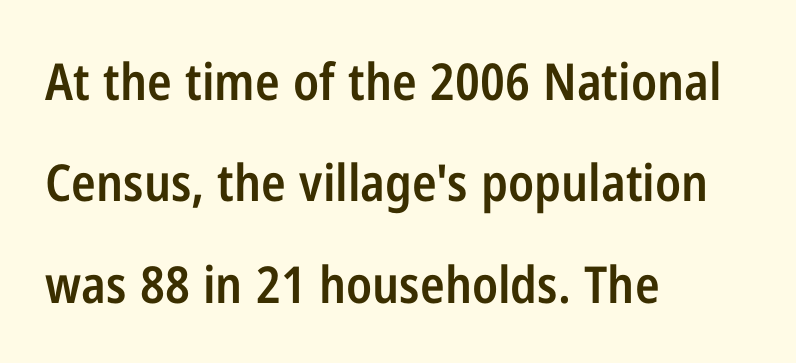
The image shows 51 px semibold, condensed sans-serif type, upright; set left-aligned, loose line spacing (1.99x), normal letter spacing, not underlined; low stroke contrast and a medium x-height.
